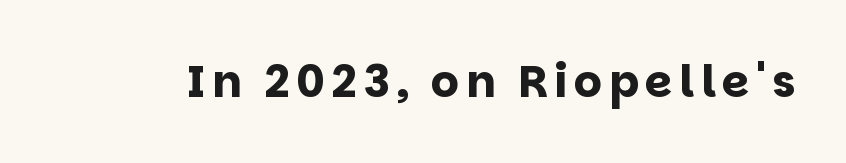
The image shows 44 px bold sans-serif type, upright; set not underlined; low stroke contrast and a large x-height.
